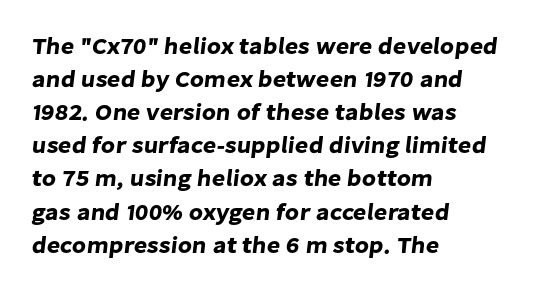
{"underline": "no", "align": "left", "line_spacing": "normal", "line_spacing_ratio": 1.44, "letter_spacing": "normal", "letter_spacing_em": 0.0, "glyph_px": 23}
